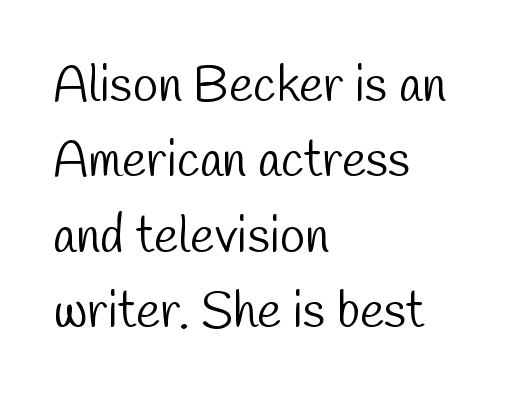
Q: Is the text bold? A: No.
Q: Is the typeface a serif or a sans-serif typeface? A: Sans-serif.
Q: Is the text underlined? A: No.
Q: How is the paragraph aligned? A: Left-aligned.
Q: Is the spacing between letters normal or unusually wide? A: Normal.
Q: Is the spacing between lines tight, normal or loose? A: Normal.
Q: Width (condensed, normal, or wide)? A: Condensed.
Q: Stroke contrast? A: Low.
Q: x-height? A: Medium.
Q: Monospaced? A: No.
